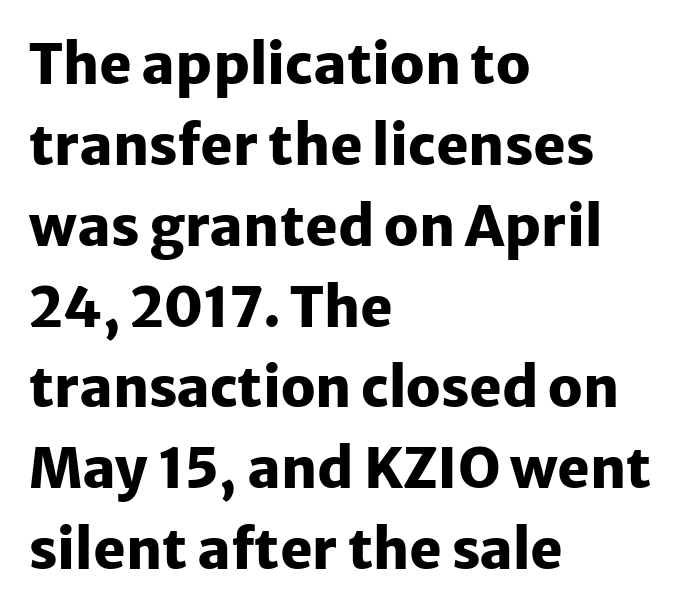
The paragraph shown leans on its left margin. Posture: upright roman. Honestly, there is no underline to notice here at all. The letters carry no serifs — their stems end cleanly without finishing strokes. The vertical gap from one line to the next is medium. Each letter keeps its own natural width here, so spacing adapts to shape.
